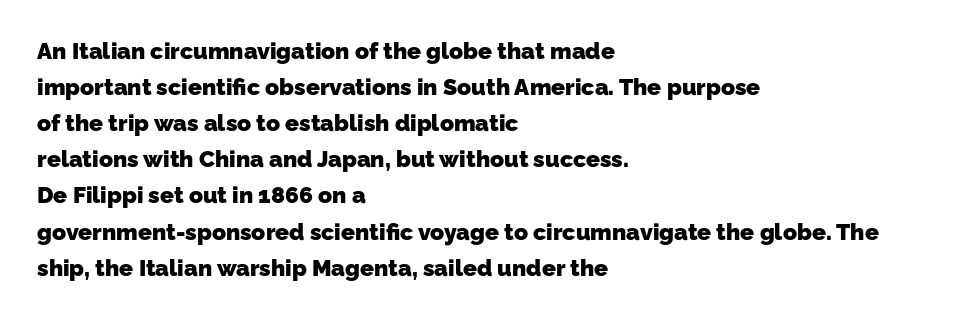
The setting favours the left margin, as ordinary paragraphs usually do. The rows are spaced the way most documents space them. The zone under the glyphs is completely vacant. Does extra space separate the letters? No, they use regular spacing.
